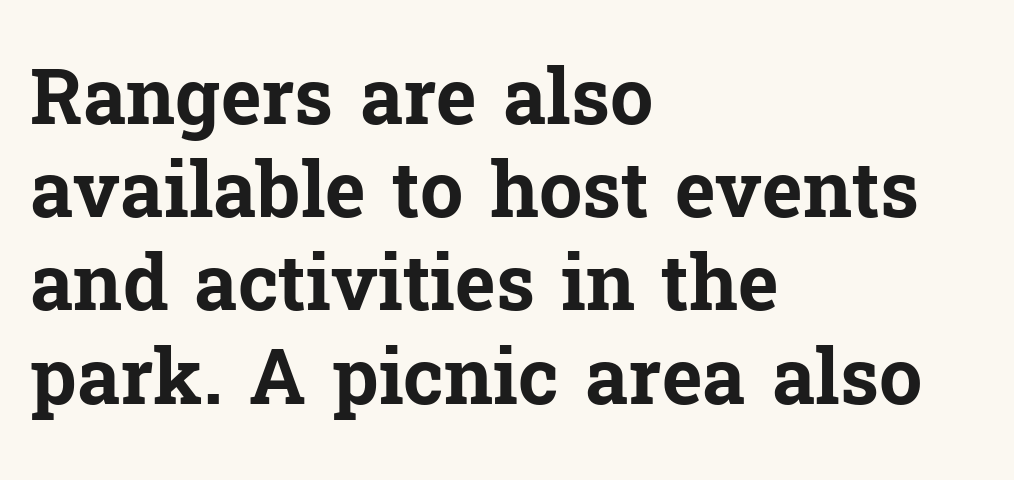
{"serif": "yes", "italic": "no", "bold": "yes", "weight": "bold", "width": "normal", "stroke_contrast": "low", "x_height": "medium", "monospaced": "no", "underline": "no", "align": "left", "line_spacing_ratio": 1.21, "letter_spacing": "normal", "letter_spacing_em": 0.0, "glyph_px": 77}
